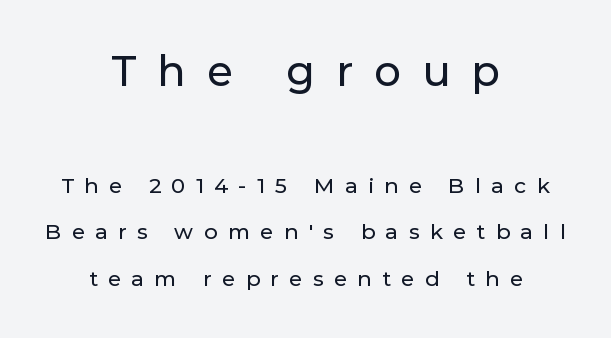
The image shows 42 px sans-serif type, upright; set centered, loose line spacing (2.22x), unusually wide letter spacing (+0.5 em), not underlined; the first (top) block is 2.0x larger; low stroke contrast and a medium x-height.
